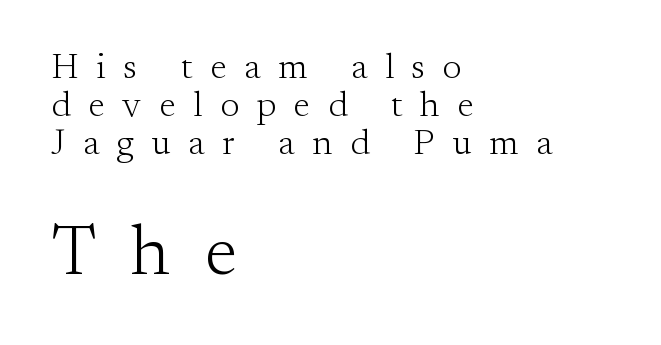
The text was rendered using a seriffed face with decorative stroke endings. Compare the two chunks: the lower has the greater cap height. Descender tails drop into unmarked territory. Is the letter spacing exaggerated? Yes — the characters are pushed far apart.
